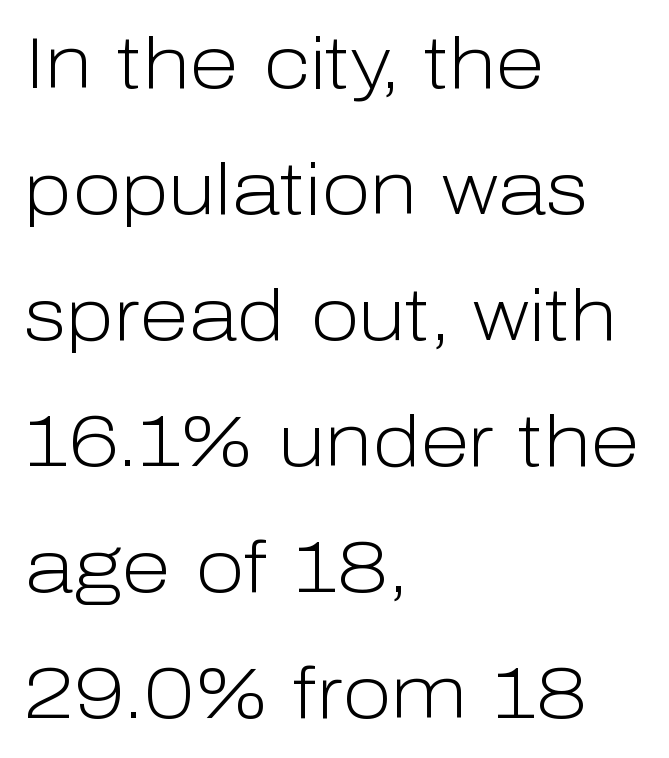
Short and long lines alike share a common starting point at left. Characters follow at the spacing the type designer built in. Heaviness? Minimal to ordinary, like unemphasized prose. Do the letters lean? They stand straight.
